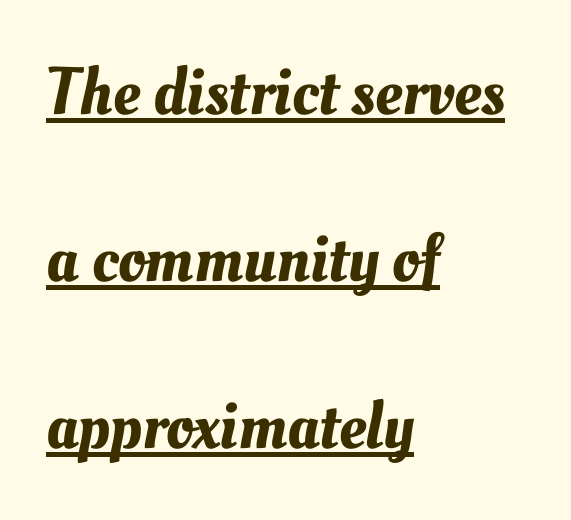
The image shows 67 px text type; set left-aligned, loose line spacing (2.49x), normal letter spacing, underlined; medium stroke contrast and a small x-height.
